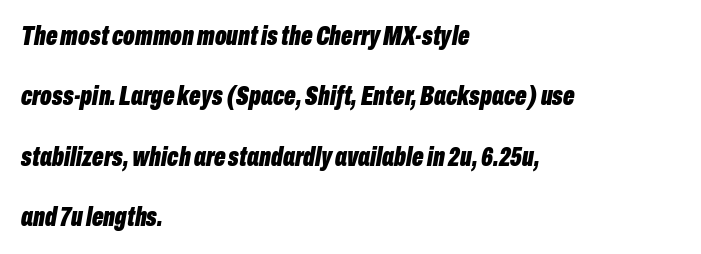
Does the leading feel generous? Absolutely, it's lavish. Which margin do the lines hug? The left one — the right edge is uneven. You'd pick this weight for a headline — it's a proper bold. Descenders are the only things crossing below the line. Inter-character spacing is left at the font's built-in metrics.
